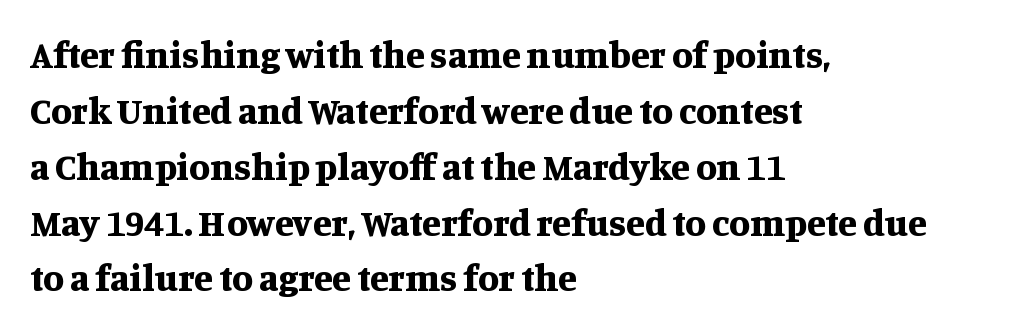
{"serif": "yes", "italic": "no", "bold": "yes", "weight": "bold", "width": "normal", "stroke_contrast": "medium", "x_height": "large", "monospaced": "no", "underline": "no", "align": "left", "line_spacing": "normal", "line_spacing_ratio": 1.47, "letter_spacing": "normal", "letter_spacing_em": 0.0, "glyph_px": 38}
